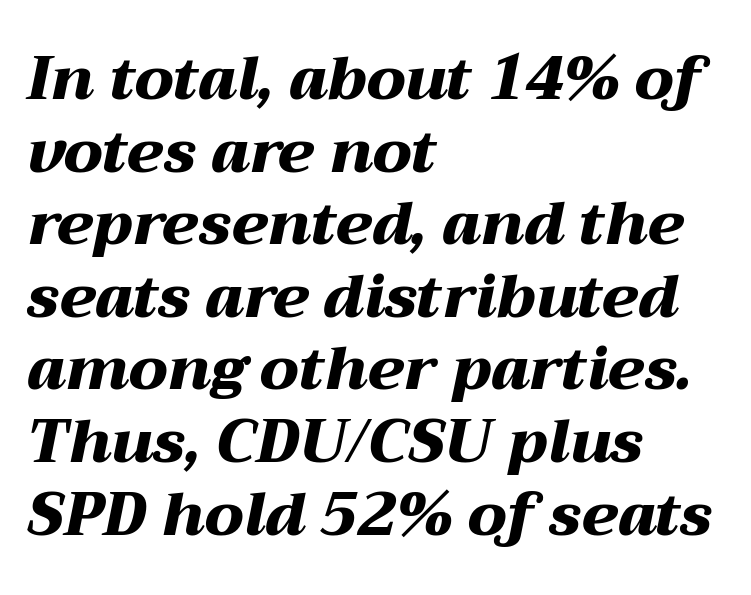
Q: Is the text bold? A: Yes.
Q: Is the text italic (slanted)? A: Yes, it leans right by about 12 degrees.
Q: Is the text underlined? A: No.
Q: How is the paragraph aligned? A: Left-aligned.
Q: Is the spacing between letters normal or unusually wide? A: Normal.
Q: Width (condensed, normal, or wide)? A: Wide.
Q: Stroke contrast? A: Medium.
Q: x-height? A: Medium.
Q: Monospaced? A: No.
